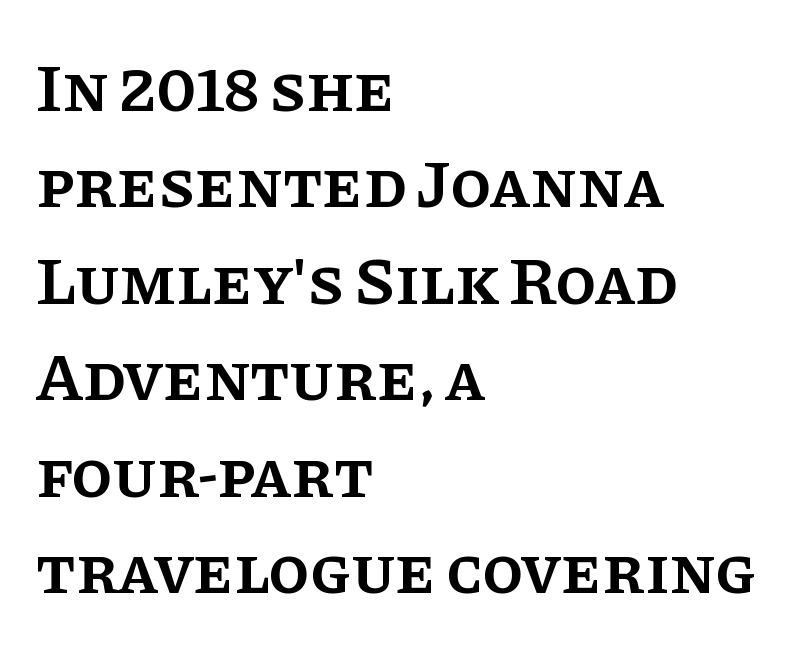
{"serif": "yes", "italic": "no", "bold": "semi", "weight": "semibold", "width": "normal", "stroke_contrast": "low", "x_height": "large", "monospaced": "no", "underline": "no", "align": "left", "line_spacing": "normal", "line_spacing_ratio": 1.44, "letter_spacing": "normal", "letter_spacing_em": 0.0, "glyph_px": 67}
